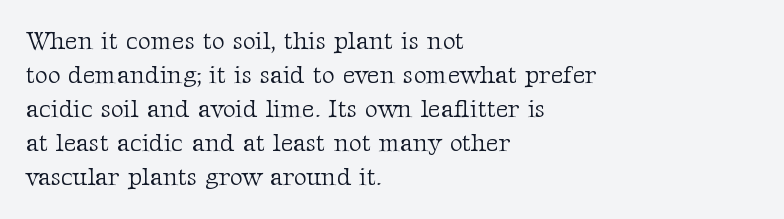
{"italic": "no", "bold": "no", "underline": "no", "align": "left", "line_spacing": "normal", "line_spacing_ratio": 1.36, "letter_spacing": "normal", "letter_spacing_em": 0.0, "glyph_px": 25}
